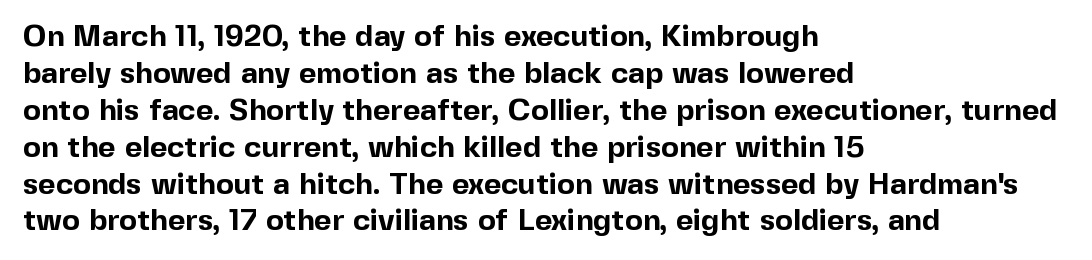
Character widths vary here, with narrow letters taking less room than wide ones. You can tell from the bare stems that sans-serif type was used. Strokes here are thick enough to call this a true bold. Letters rest on an invisible, unmarked baseline.
